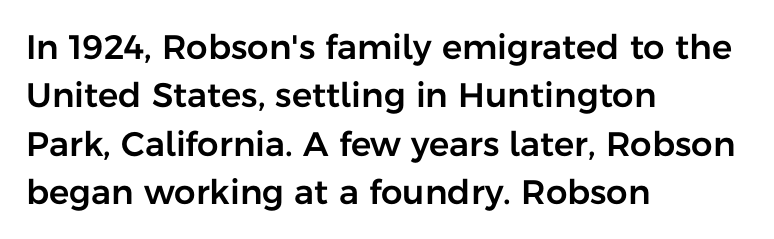
Plain, unruled lines of type. These lines were composed using upright roman letters. The face used here is proportionally spaced, like ordinary book or web type. In CSS terms this would be text-align: left. Summary of vertical rhythm: regular, with standard interline spacing. The letters carry no serifs — their stems end cleanly without finishing strokes.
